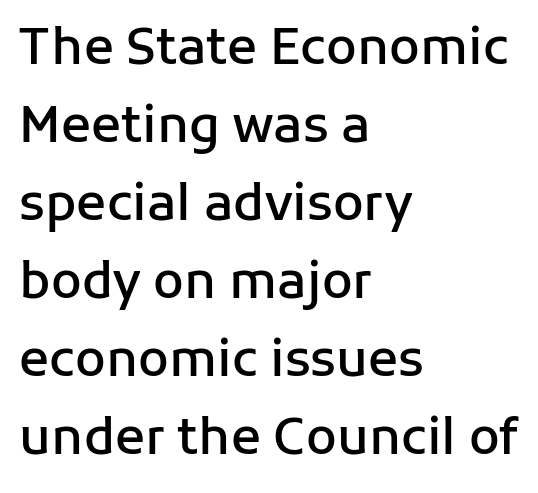
{"serif": "no", "italic": "no", "bold": "semi", "weight": "semibold", "width": "normal", "stroke_contrast": "low", "x_height": "medium", "monospaced": "no", "underline": "no", "align": "left", "line_spacing": "normal", "line_spacing_ratio": 1.56, "letter_spacing": "normal", "letter_spacing_em": 0.0, "glyph_px": 50}
